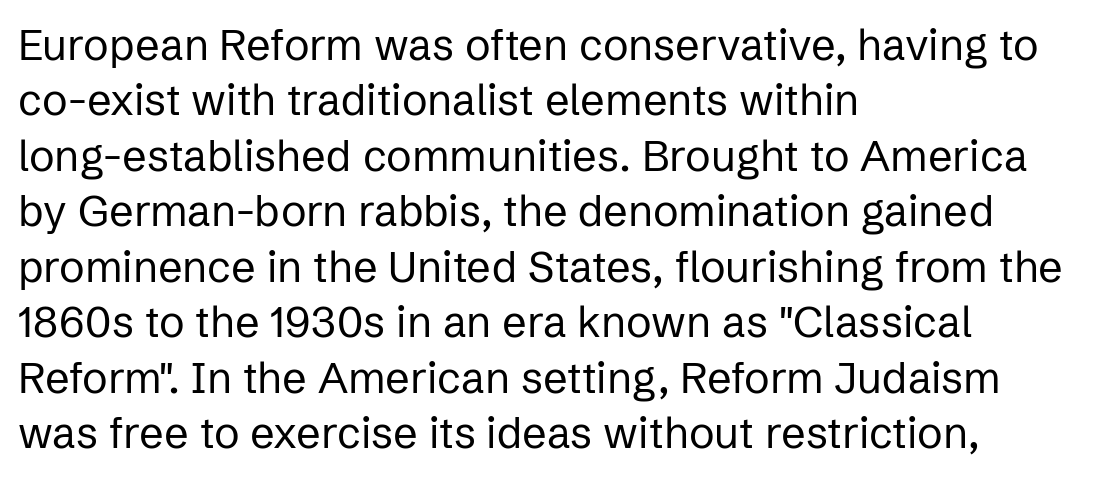
The image shows 43 px regular-weight sans-serif type, upright; set left-aligned, normal line spacing (1.29x), normal letter spacing, not underlined; low stroke contrast and a medium x-height.
